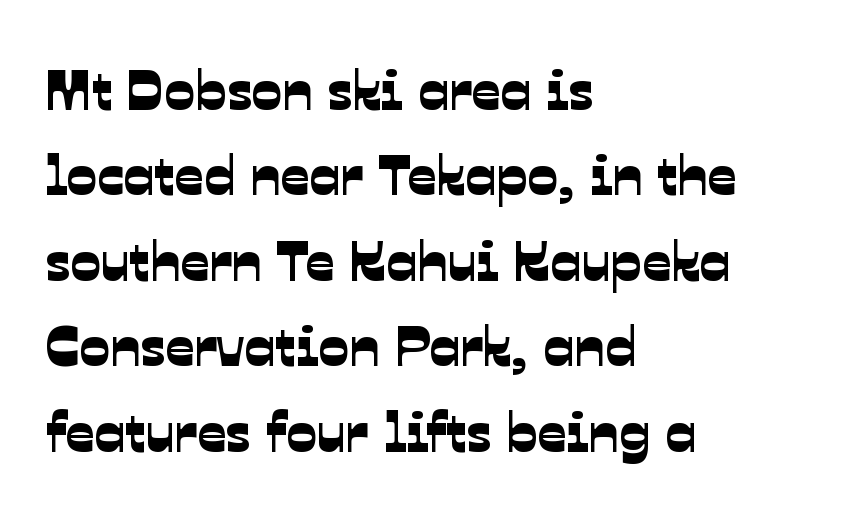
The image shows 57 px sans-serif type; set left-aligned, normal line spacing (1.5x), normal letter spacing, not underlined; low stroke contrast and a medium x-height.
